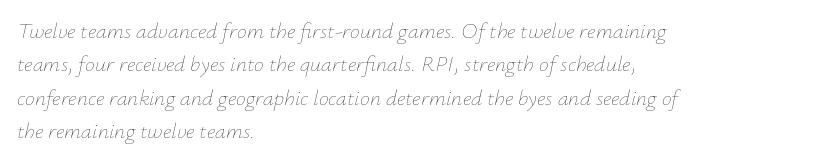
Q: Is the text bold? A: No.
Q: Is the text italic (slanted)? A: Yes, it leans right by about 12 degrees.
Q: Is the text underlined? A: No.
Q: How is the paragraph aligned? A: Left-aligned.
Q: Is the spacing between letters normal or unusually wide? A: Normal.
Q: Is the spacing between lines tight, normal or loose? A: Normal.
